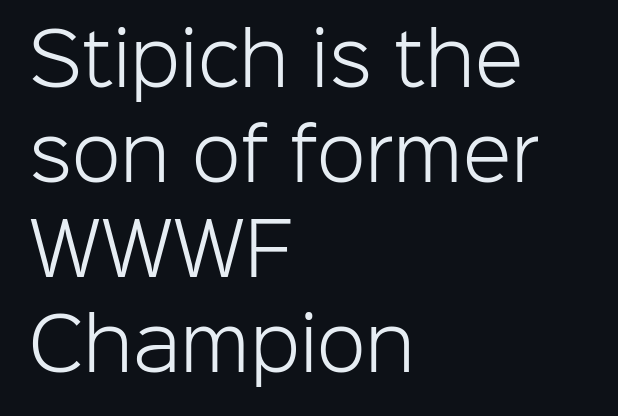
{"serif": "no", "italic": "no", "bold": "no", "weight": "light", "width": "normal", "stroke_contrast": "low", "x_height": "medium", "monospaced": "no", "underline": "no", "align": "left", "line_spacing": "normal", "line_spacing_ratio": 1.34, "letter_spacing": "normal", "letter_spacing_em": 0.0, "glyph_px": 71}
